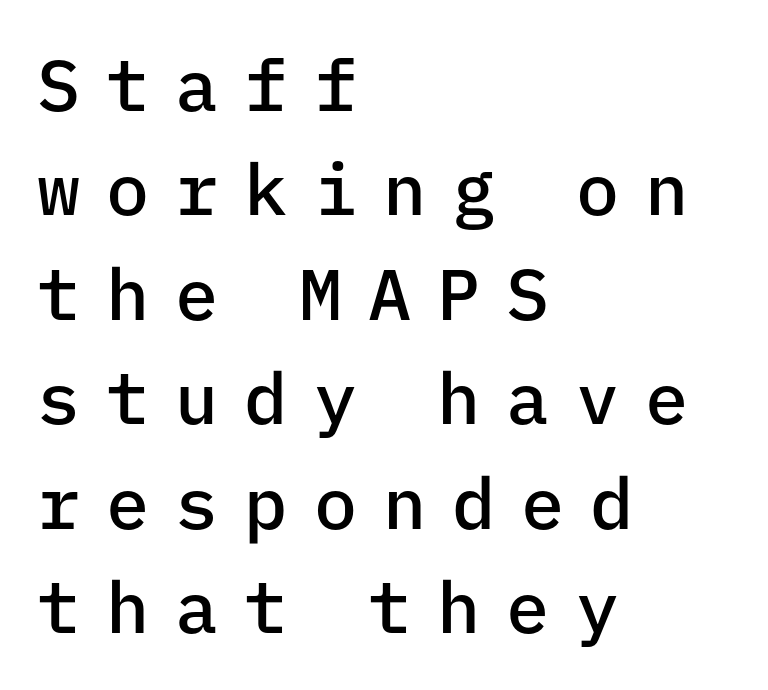
Q: Is the text bold? A: Semi-bold.
Q: Is the text italic (slanted)? A: No, it is upright.
Q: Is the typeface a serif or a sans-serif typeface? A: Sans-serif.
Q: Is the text underlined? A: No.
Q: How is the paragraph aligned? A: Left-aligned.
Q: Is the spacing between letters normal or unusually wide? A: Unusually wide.
Q: Is the spacing between lines tight, normal or loose? A: Normal.
Q: Width (condensed, normal, or wide)? A: Normal.
Q: Stroke contrast? A: Low.
Q: x-height? A: Medium.
Q: Monospaced? A: Yes.
